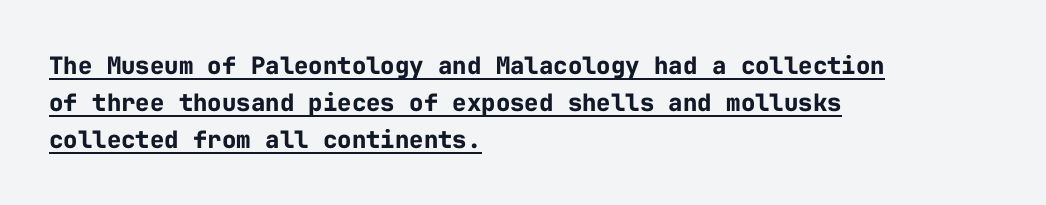
You'd pick this weight for a headline — it's a proper bold. There is no visible air inserted between adjacent glyphs. The face used here appears with an underline applied. This is roman type, the default non-slanted kind. A classic flush-left, rag-right setting is used for this passage. Compared with typical paragraphs, the rows here are spaced about the same.
